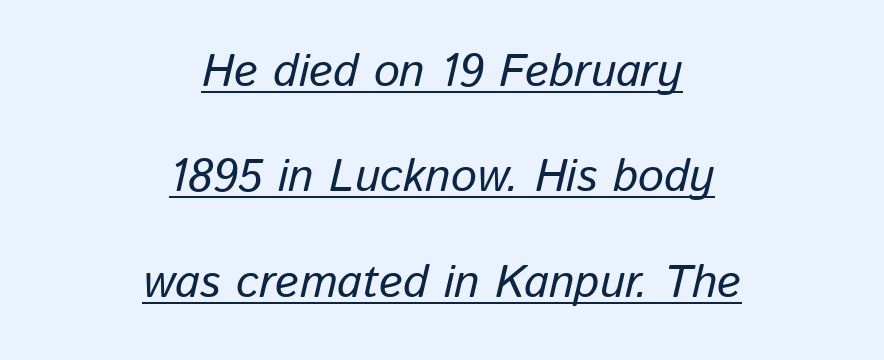
The image shows 46 px text type, italic (leaning right); set centered, loose line spacing (2.29x), normal letter spacing, underlined; low stroke contrast and a medium x-height.
